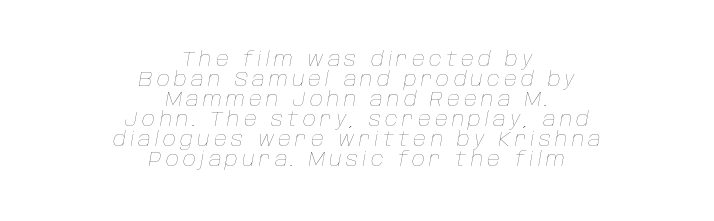
{"italic": "yes", "lean": "right", "slant_degrees": 10, "bold": "no", "underline": "no", "align": "center", "line_spacing": "tight", "line_spacing_ratio": 1.0, "letter_spacing": "wide", "letter_spacing_em": 0.21, "glyph_px": 20}
